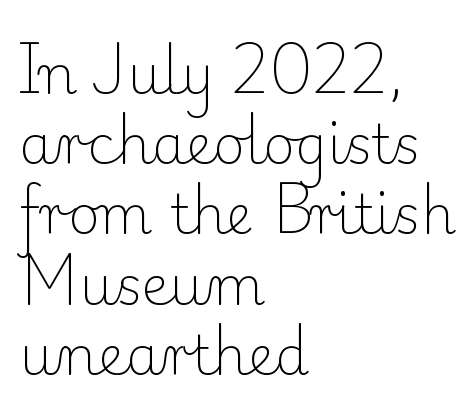
Italic: no, the glyphs are upright roman. Varying glyph widths throughout — classic text-font behaviour. Is the block centered? No — it sits flush against the left margin. Inter-character spacing is left at the font's built-in metrics.
